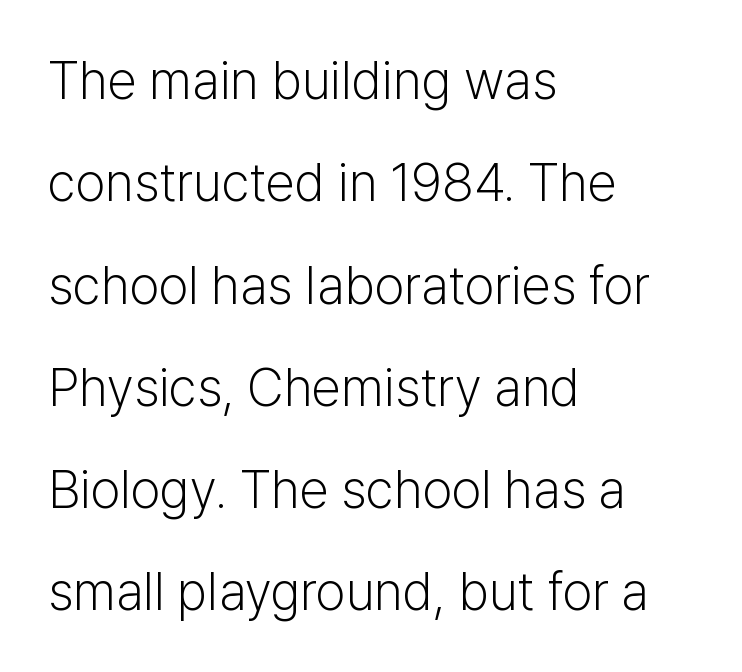
The image shows 53 px light sans-serif type, upright; set left-aligned, loose line spacing (1.93x), normal letter spacing, not underlined; low stroke contrast and a medium x-height.
